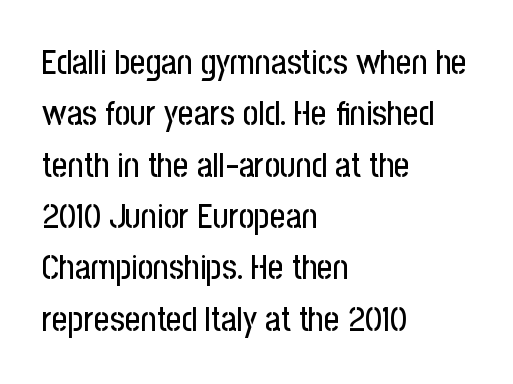
The image shows 34 px condensed sans-serif type, upright; set left-aligned, normal line spacing (1.51x), normal letter spacing, not underlined; low stroke contrast and a medium x-height.
